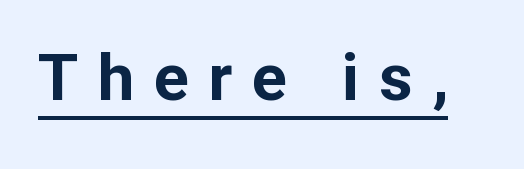
The image shows 65 px bold sans-serif type, upright; set unusually wide letter spacing (+0.3 em), underlined; low stroke contrast and a medium x-height.
